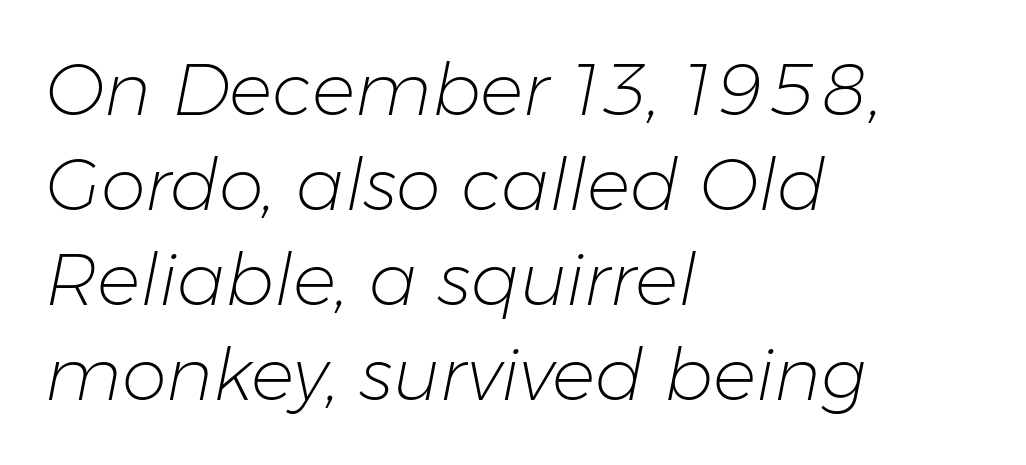
Q: Is the text bold? A: No.
Q: Is the text italic (slanted)? A: Yes, it leans right by about 11 degrees.
Q: Is the text underlined? A: No.
Q: How is the paragraph aligned? A: Left-aligned.
Q: Is the spacing between letters normal or unusually wide? A: Normal.
Q: Is the spacing between lines tight, normal or loose? A: Normal.
Q: Width (condensed, normal, or wide)? A: Normal.
Q: Stroke contrast? A: Low.
Q: x-height? A: Medium.
Q: Monospaced? A: No.
